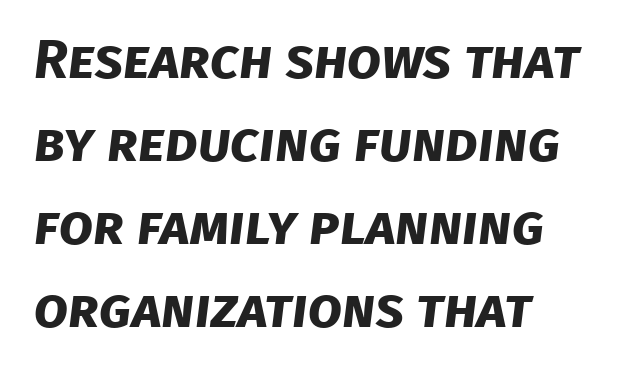
Proportional: the letters do not fall into vertical columns. In terms of letterspacing, this is plain default setting. Each letter's strokes conclude bluntly, with no projecting serifs. These lines sit exactly where default settings would place them. The passage shown is not underscored anywhere. Students, this is bold: see how much ink each stroke carries.
